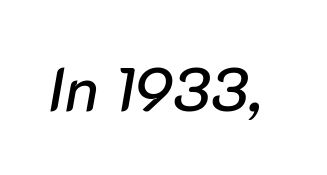
Q: Is the text italic (slanted)? A: Yes, it leans right by about 10 degrees.
Q: Is the text underlined? A: No.
Q: Is the spacing between letters normal or unusually wide? A: Normal.
Q: Width (condensed, normal, or wide)? A: Normal.
Q: Stroke contrast? A: Low.
Q: x-height? A: Medium.
Q: Monospaced? A: No.
